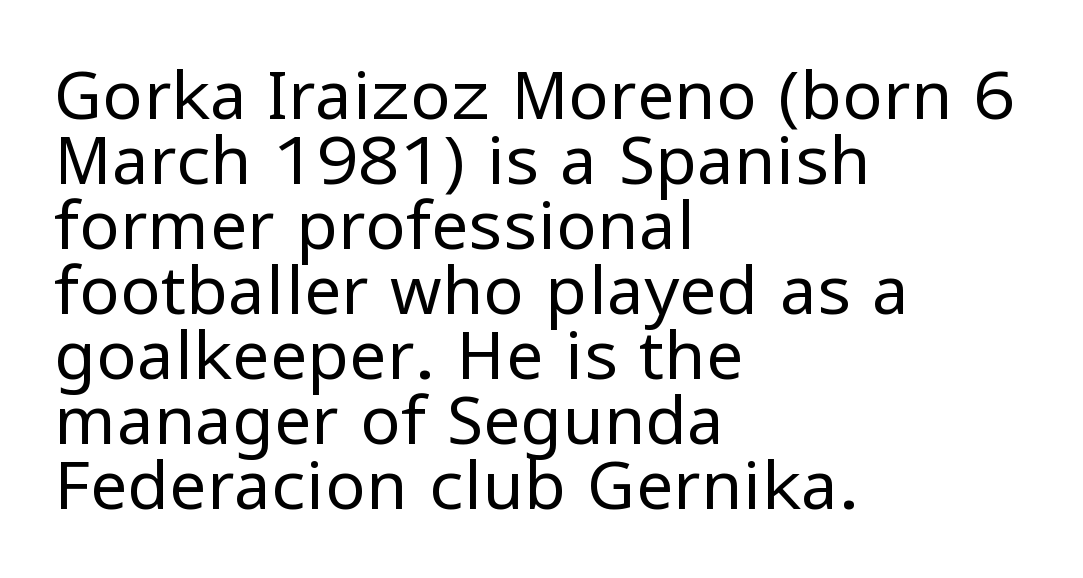
The type family on display is of the sans-serif kind. Only glyphs here, with clear space below each row. The typography opts for an upright posture over an oblique one. Every row of glyphs begins at an identical x-position on the left.
